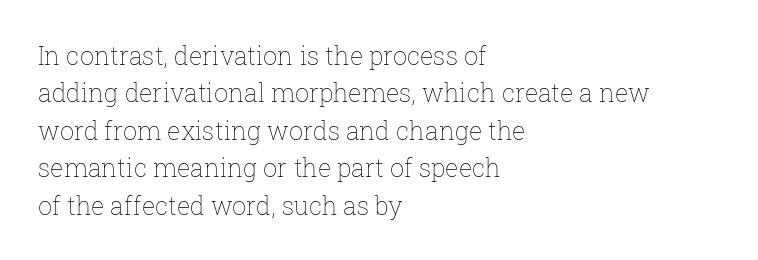
Q: Is the text bold? A: No.
Q: Is the text italic (slanted)? A: No, it is upright.
Q: Is the text underlined? A: No.
Q: How is the paragraph aligned? A: Left-aligned.
Q: Is the spacing between letters normal or unusually wide? A: Normal.
Q: Is the spacing between lines tight, normal or loose? A: Normal.
